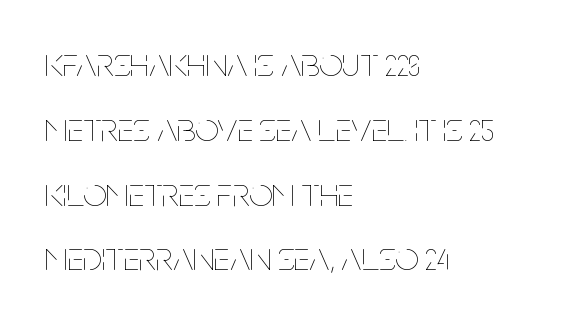
The image shows 41 px thin, condensed type, upright; set left-aligned, normal line spacing (1.58x), normal letter spacing, not underlined; low stroke contrast and a large x-height.
